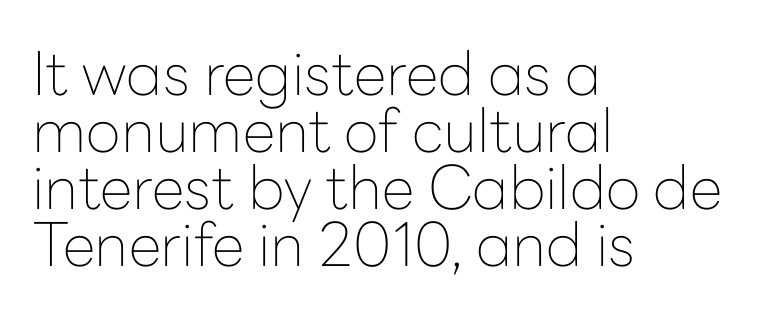
{"serif": "no", "italic": "no", "bold": "no", "weight": "thin", "width": "normal", "stroke_contrast": "low", "x_height": "medium", "monospaced": "no", "underline": "no", "align": "left", "line_spacing": "tight", "line_spacing_ratio": 0.95, "letter_spacing": "normal", "letter_spacing_em": 0.0, "glyph_px": 60}
